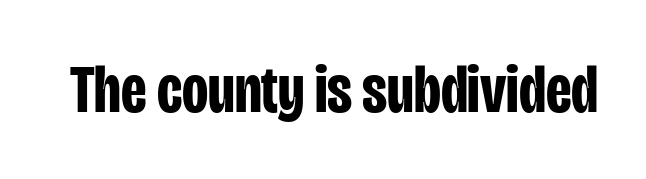
{"serif": "no", "italic": "no", "bold": "yes", "weight": "bold", "width": "condensed", "stroke_contrast": "low", "x_height": "large", "monospaced": "no", "underline": "no", "letter_spacing": "normal", "letter_spacing_em": 0.0, "glyph_px": 68}
